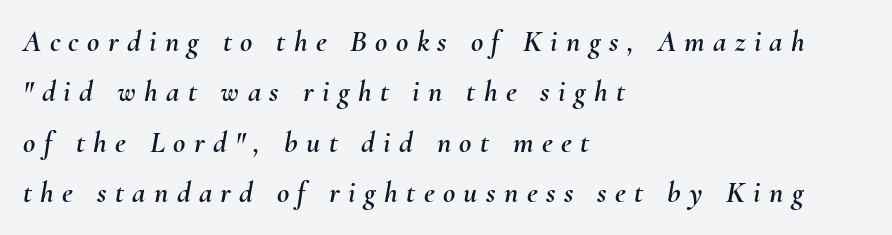
Q: Is the text italic (slanted)? A: Yes, it leans right by about 10 degrees.
Q: Is the text underlined? A: No.
Q: How is the paragraph aligned? A: Left-aligned.
Q: Is the spacing between letters normal or unusually wide? A: Unusually wide.
Q: Is the spacing between lines tight, normal or loose? A: Normal.
Q: Width (condensed, normal, or wide)? A: Normal.
Q: Stroke contrast? A: Medium.
Q: x-height? A: Small.
Q: Monospaced? A: No.
